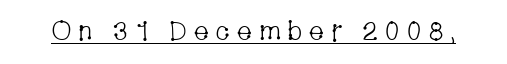
{"italic": "no", "bold": "no", "underline": "yes", "letter_spacing": "wide", "letter_spacing_em": 0.21, "glyph_px": 27}
